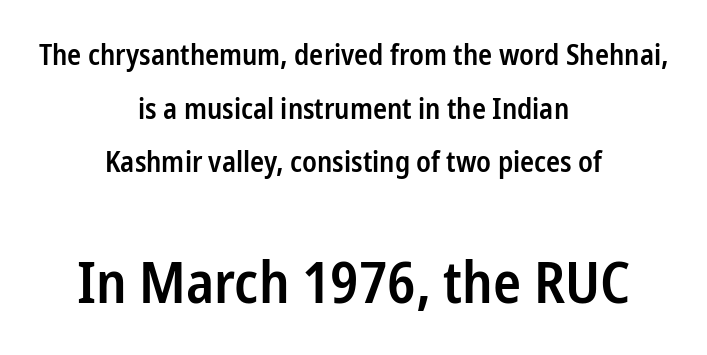
The image shows 58 px semibold, condensed sans-serif type, upright; set centered, line spacing 1.85x, normal letter spacing, not underlined; the second (bottom) block is 2.0x larger; low stroke contrast and a medium x-height.
